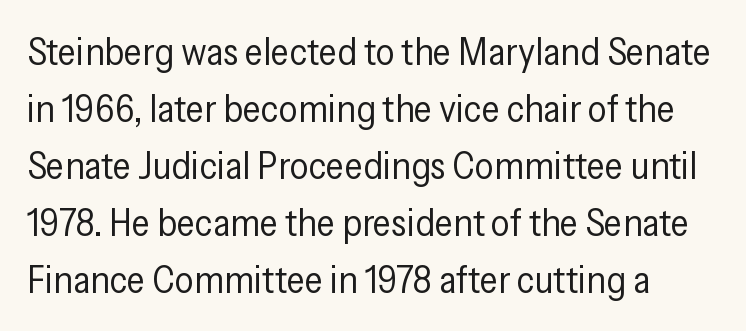
{"serif": "no", "italic": "no", "bold": "no", "weight": "regular", "width": "condensed", "stroke_contrast": "low", "x_height": "medium", "monospaced": "no", "underline": "no", "line_spacing": "normal", "line_spacing_ratio": 1.5, "letter_spacing": "normal", "letter_spacing_em": 0.0, "glyph_px": 38}
